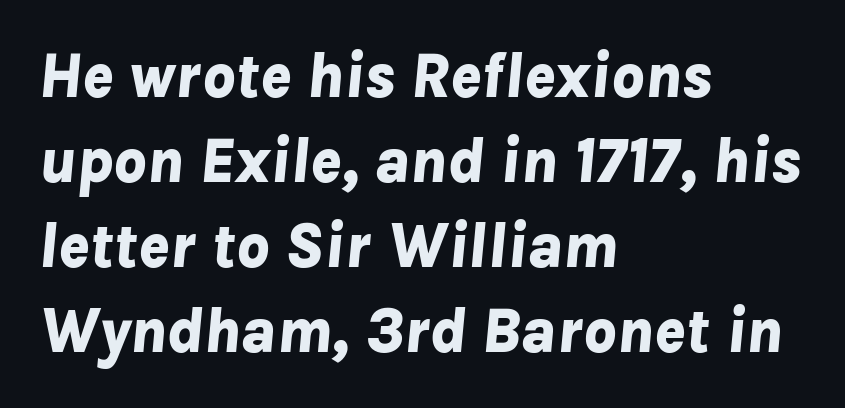
Q: Is the text bold? A: Yes.
Q: Is the text italic (slanted)? A: Yes, it leans right by about 8 degrees.
Q: Is the text underlined? A: No.
Q: How is the paragraph aligned? A: Left-aligned.
Q: Is the spacing between letters normal or unusually wide? A: Normal.
Q: Is the spacing between lines tight, normal or loose? A: Normal.
Q: Width (condensed, normal, or wide)? A: Normal.
Q: Stroke contrast? A: Low.
Q: x-height? A: Medium.
Q: Monospaced? A: No.
